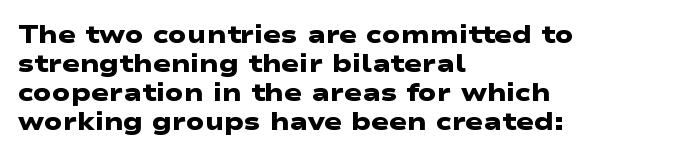
A student would call this left alignment; a typographer would say flush left, rag right. A typesetter would call this zero additional tracking. The zone under the glyphs is completely vacant. Pretty heavy lettering here — definitely bold.
